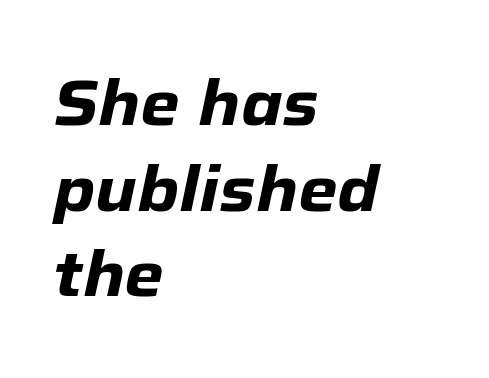
Here the designer chose a conventional face with non-uniform glyph widths. Any mark beneath the type? The region is blank. The letters sit at their default tracking, neither squeezed nor spread. Heavy, bold letterforms. Quick note: interline space is typical.
